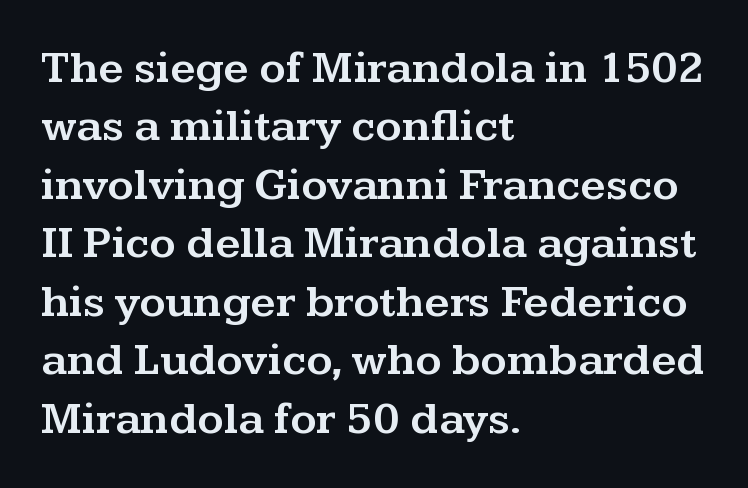
Q: Is the text italic (slanted)? A: No, it is upright.
Q: Is the typeface a serif or a sans-serif typeface? A: Serif.
Q: Is the text underlined? A: No.
Q: How is the paragraph aligned? A: Left-aligned.
Q: Is the spacing between letters normal or unusually wide? A: Normal.
Q: Is the spacing between lines tight, normal or loose? A: Normal.
Q: Width (condensed, normal, or wide)? A: Wide.
Q: Stroke contrast? A: Medium.
Q: x-height? A: Medium.
Q: Monospaced? A: No.
